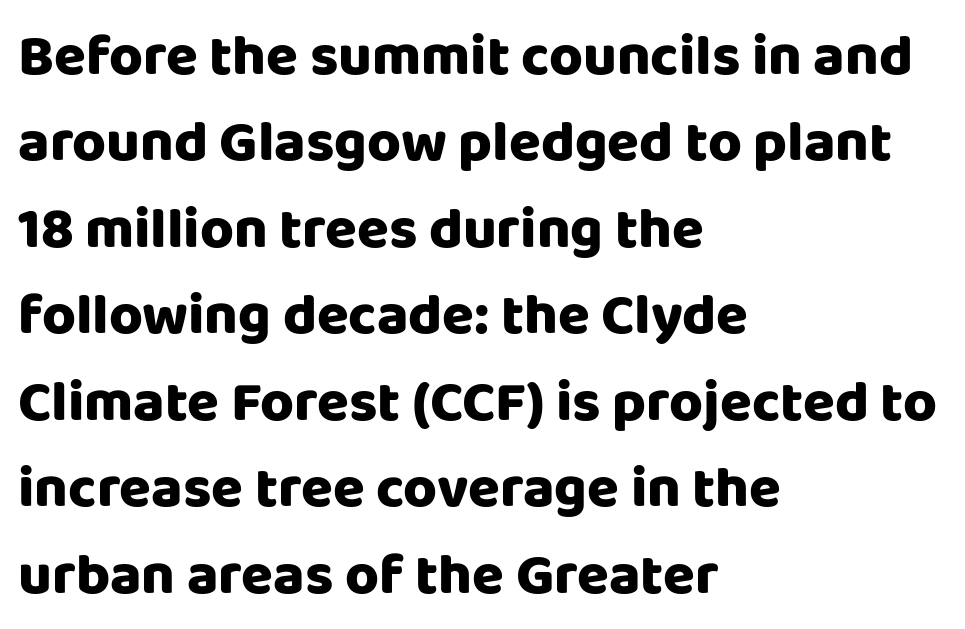
Q: Is the text italic (slanted)? A: No, it is upright.
Q: Is the typeface a serif or a sans-serif typeface? A: Sans-serif.
Q: Is the text underlined? A: No.
Q: How is the paragraph aligned? A: Left-aligned.
Q: Is the spacing between letters normal or unusually wide? A: Normal.
Q: Is the spacing between lines tight, normal or loose? A: Normal.
Q: Width (condensed, normal, or wide)? A: Normal.
Q: Stroke contrast? A: Low.
Q: x-height? A: Large.
Q: Monospaced? A: No.
